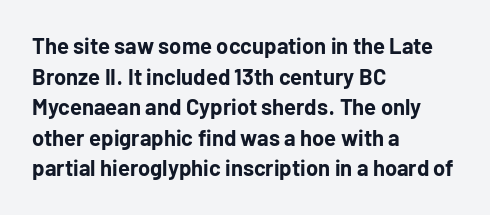
Q: Is the text bold? A: Yes.
Q: Is the text italic (slanted)? A: No, it is upright.
Q: Is the text underlined? A: No.
Q: How is the paragraph aligned? A: Left-aligned.
Q: Is the spacing between letters normal or unusually wide? A: Normal.
Q: Is the spacing between lines tight, normal or loose? A: Normal.
